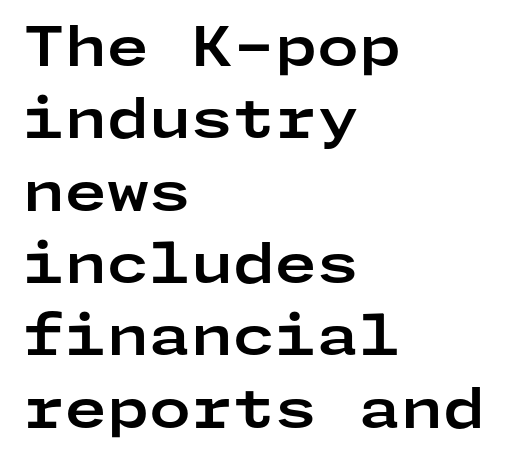
The image shows 54 px bold, wide sans-serif type, upright; set left-aligned, normal line spacing (1.34x), normal letter spacing, not underlined; low stroke contrast and a medium x-height.
